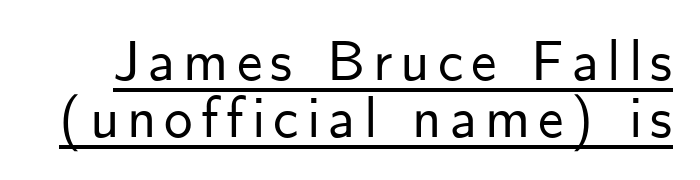
The image shows 57 px sans-serif type, upright; set tight line spacing (1.0x), underlined; low stroke contrast and a small x-height.
